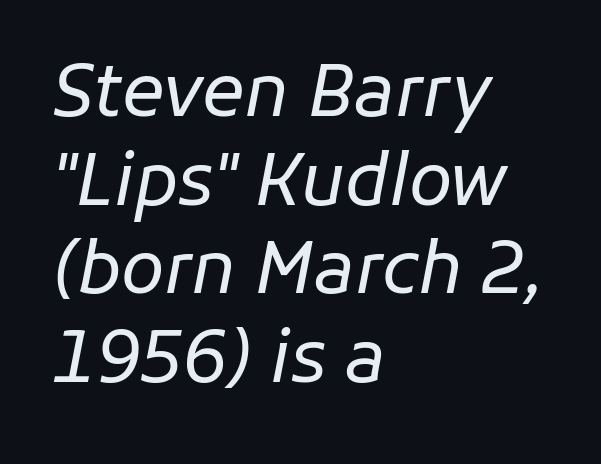
{"italic": "yes", "lean": "right", "slant_degrees": 11, "bold": "no", "weight": "regular", "width": "normal", "stroke_contrast": "low", "x_height": "medium", "monospaced": "no", "underline": "no", "align": "left", "line_spacing": "normal", "line_spacing_ratio": 1.25, "letter_spacing": "normal", "letter_spacing_em": 0.0, "glyph_px": 71}
